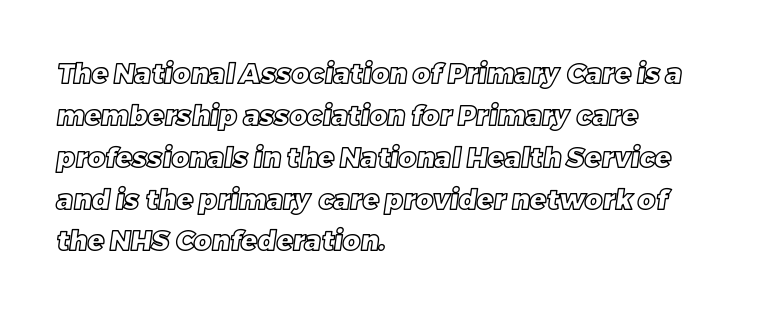
The image shows 27 px text type; set left-aligned, normal line spacing (1.55x), normal letter spacing, not underlined.
